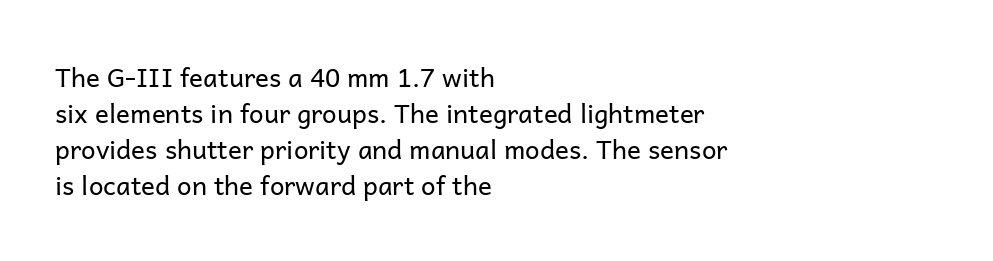
Q: Is the text bold? A: No.
Q: Is the text italic (slanted)? A: No, it is upright.
Q: Is the text underlined? A: No.
Q: How is the paragraph aligned? A: Left-aligned.
Q: Is the spacing between letters normal or unusually wide? A: Normal.
Q: Is the spacing between lines tight, normal or loose? A: Normal.
